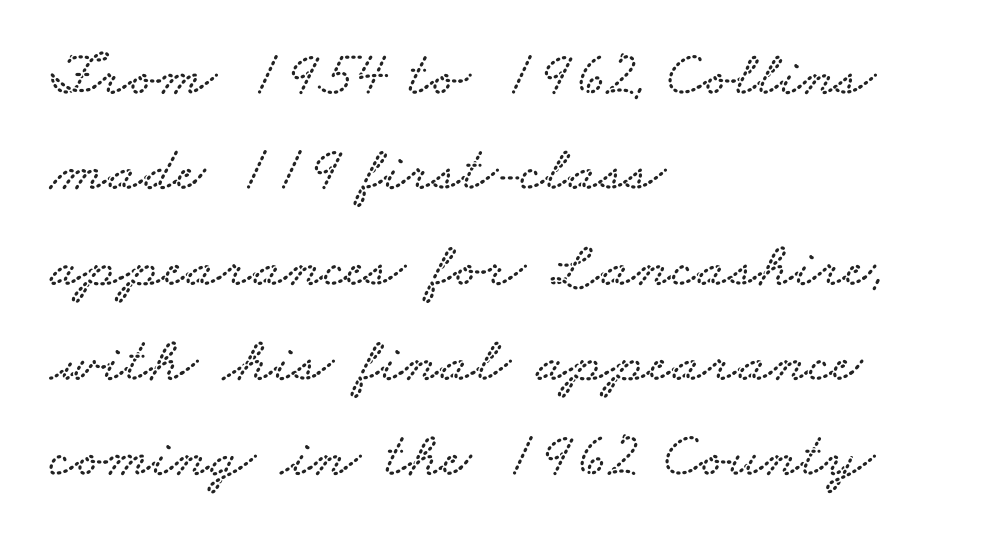
The image shows 64 px wide serif type; set left-aligned, normal line spacing (1.49x), normal letter spacing, not underlined; low stroke contrast and a small x-height.
